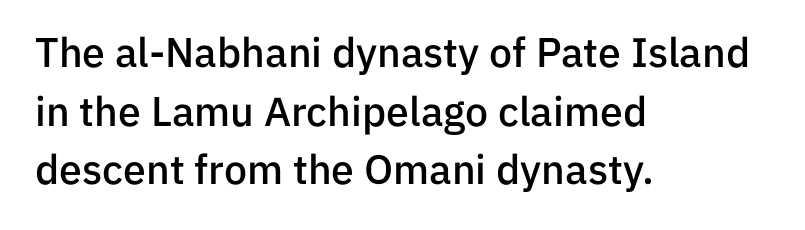
Q: Is the text bold? A: Semi-bold.
Q: Is the text italic (slanted)? A: No, it is upright.
Q: Is the typeface a serif or a sans-serif typeface? A: Sans-serif.
Q: Is the text underlined? A: No.
Q: How is the paragraph aligned? A: Left-aligned.
Q: Is the spacing between letters normal or unusually wide? A: Normal.
Q: Is the spacing between lines tight, normal or loose? A: Normal.
Q: Width (condensed, normal, or wide)? A: Normal.
Q: Stroke contrast? A: Low.
Q: x-height? A: Medium.
Q: Monospaced? A: No.
